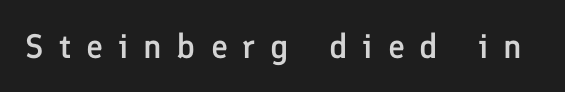
The space directly below the letters is spotless. Look at the bottom of the vertical strokes: they stop flat, with no serifs. Heft: intermediate — a semibold. Observe the wide spacing: letters keep a clear distance from each other. The typography opts for an upright posture over an oblique one. Is this a fixed-width face? No — the glyphs have proportional, varying widths.
